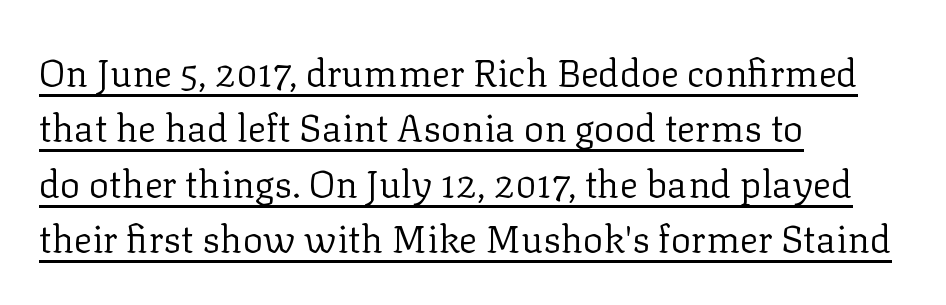
Is this a sans? No — the strokes have serifs. There is no visible air inserted between adjacent glyphs. The passage is arranged the way most books set body copy — flush left. The typography opts for an upright posture over an oblique one.
